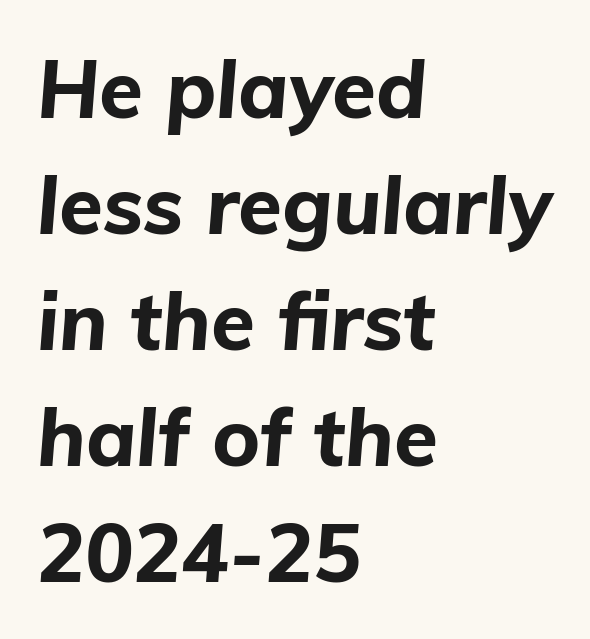
{"italic": "yes", "lean": "right", "slant_degrees": 5, "bold": "yes", "weight": "bold", "width": "normal", "stroke_contrast": "low", "x_height": "medium", "monospaced": "no", "underline": "no", "align": "left", "line_spacing": "normal", "line_spacing_ratio": 1.45, "letter_spacing": "normal", "letter_spacing_em": 0.0, "glyph_px": 80}
